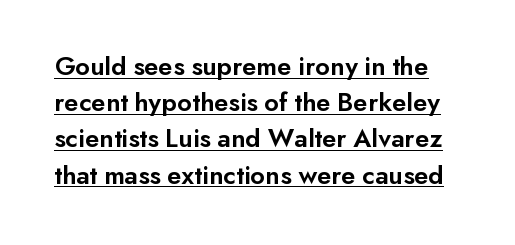
{"italic": "no", "bold": "semi", "underline": "yes", "line_spacing": "normal", "line_spacing_ratio": 1.34, "letter_spacing": "normal", "letter_spacing_em": 0.0, "glyph_px": 27}
